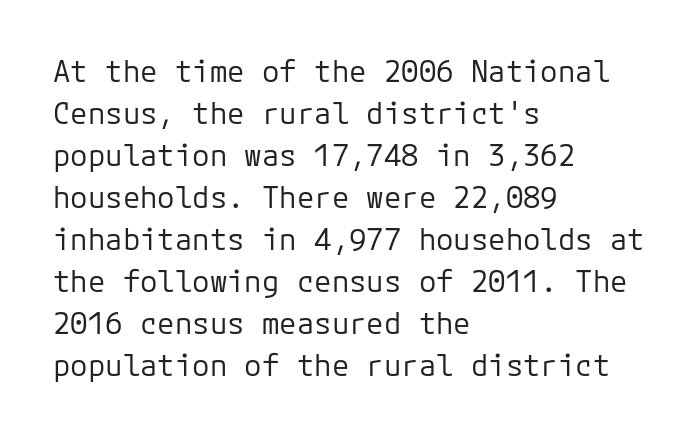
The image shows 29 px regular-weight sans-serif type, upright, monospaced; set left-aligned, normal line spacing (1.45x), normal letter spacing, not underlined; low stroke contrast and a medium x-height.
